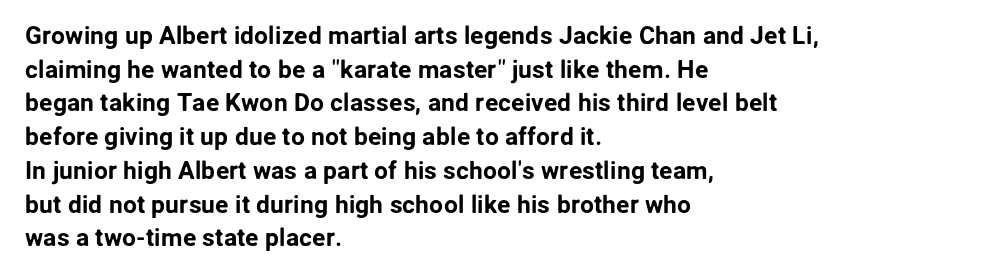
{"italic": "no", "underline": "no", "align": "left", "line_spacing": "normal", "line_spacing_ratio": 1.35, "letter_spacing": "normal", "letter_spacing_em": 0.0, "glyph_px": 25}
